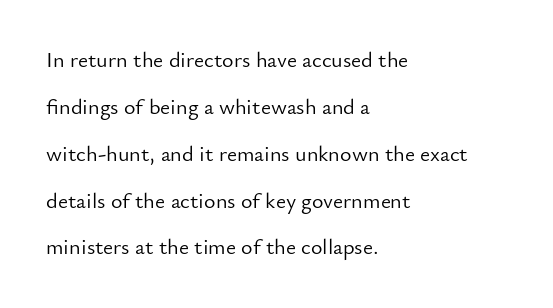
Q: Is the text bold? A: No.
Q: Is the text italic (slanted)? A: No, it is upright.
Q: Is the text underlined? A: No.
Q: How is the paragraph aligned? A: Left-aligned.
Q: Is the spacing between letters normal or unusually wide? A: Normal.
Q: Is the spacing between lines tight, normal or loose? A: Loose.
